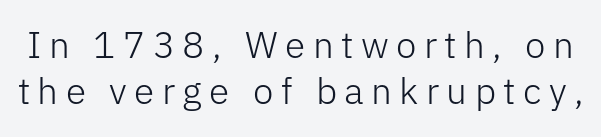
Tall strokes in this sample are plumb rather than angled. The passage shown is typed in a proportional face where columns would drift. The string is rendered with underlining switched off. I'd call this a sans setting — the letters go barefoot. This sample uses expanded letter spacing, leaving extra air between glyphs. Vertical stems look standard width or narrower in stroke.
